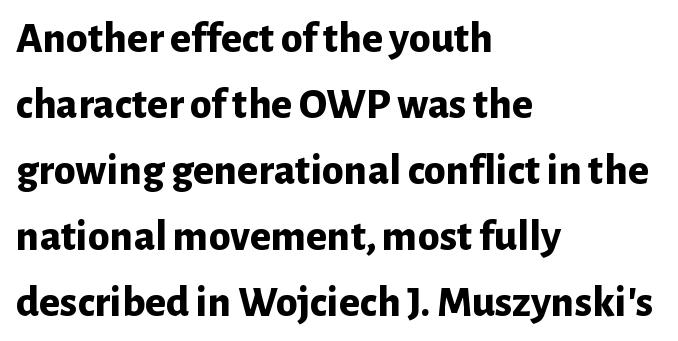
Heavy, bold letterforms. The passage shown has conventional tracking throughout. Quick note: not italic, upright. Is there much room between lines? A standard amount, neither cramped nor airy. If you drew a ruler down the left edge, every line would touch it. The rendering uses natural spacing where letterforms have individual widths.
